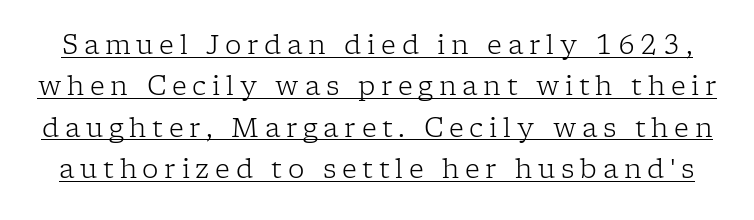
Q: Is the text bold? A: No.
Q: Is the text italic (slanted)? A: No, it is upright.
Q: Is the text underlined? A: Yes.
Q: Is the spacing between letters normal or unusually wide? A: Unusually wide.
Q: Is the spacing between lines tight, normal or loose? A: Normal.
